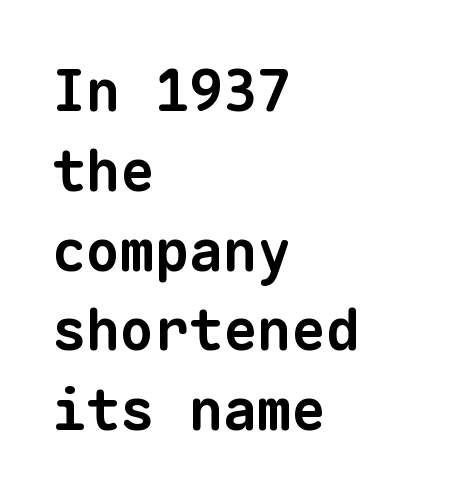
{"serif": "no", "bold": "yes", "weight": "bold", "width": "normal", "stroke_contrast": "low", "x_height": "medium", "monospaced": "yes", "underline": "no", "align": "left", "line_spacing": "normal", "line_spacing_ratio": 1.4, "letter_spacing": "normal", "letter_spacing_em": 0.0, "glyph_px": 57}
